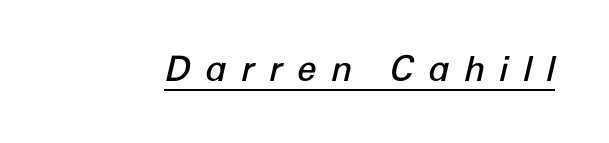
The image shows 35 px semibold type, italic (leaning right); set unusually wide letter spacing (+0.4 em), underlined; low stroke contrast and a medium x-height.
